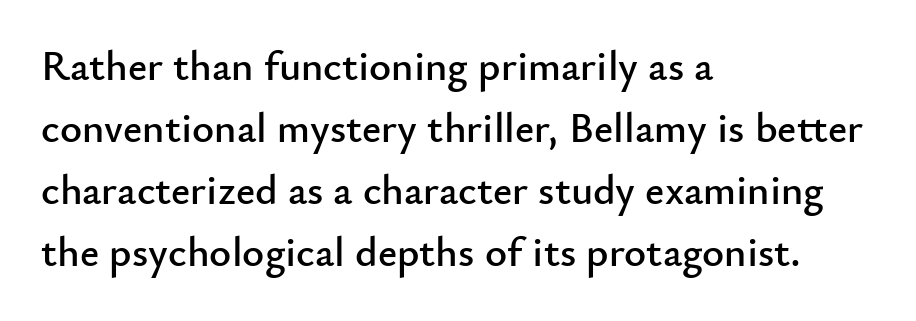
Q: Is the text italic (slanted)? A: No, it is upright.
Q: Is the typeface a serif or a sans-serif typeface? A: Sans-serif.
Q: Is the text underlined? A: No.
Q: How is the paragraph aligned? A: Left-aligned.
Q: Is the spacing between letters normal or unusually wide? A: Normal.
Q: Is the spacing between lines tight, normal or loose? A: Normal.
Q: Width (condensed, normal, or wide)? A: Normal.
Q: Stroke contrast? A: Low.
Q: x-height? A: Small.
Q: Monospaced? A: No.
